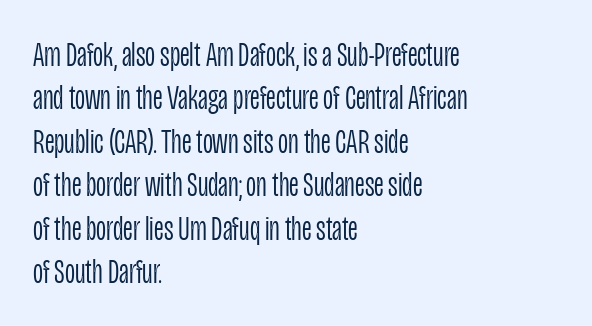
{"serif": "no", "italic": "no", "bold": "no", "weight": "light", "width": "condensed", "stroke_contrast": "low", "x_height": "large", "monospaced": "no", "underline": "no", "align": "left", "line_spacing_ratio": 1.24, "letter_spacing": "normal", "letter_spacing_em": 0.0, "glyph_px": 35}
